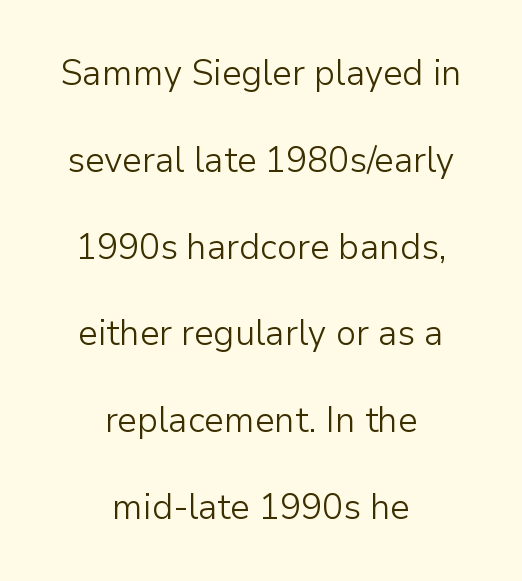
The image shows 35 px light sans-serif type, upright; set centered, loose line spacing (2.48x), normal letter spacing, not underlined; low stroke contrast and a medium x-height.
